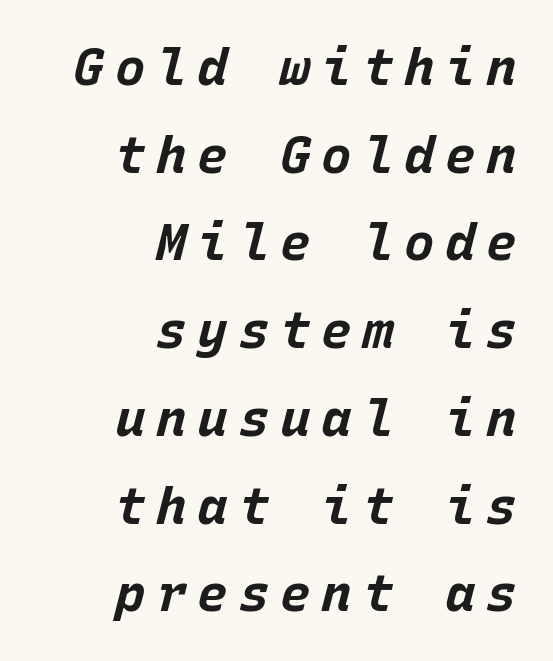
Q: Is the text bold? A: Yes.
Q: Is the text italic (slanted)? A: Yes, it leans right by about 15 degrees.
Q: Is the text underlined? A: No.
Q: How is the paragraph aligned? A: Right-aligned.
Q: Is the spacing between letters normal or unusually wide? A: Unusually wide.
Q: Width (condensed, normal, or wide)? A: Normal.
Q: Stroke contrast? A: Low.
Q: x-height? A: Large.
Q: Monospaced? A: Yes.
